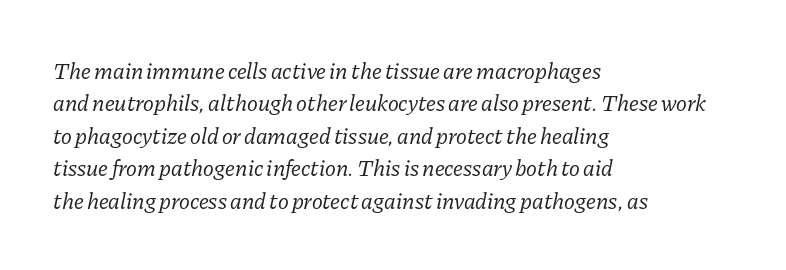
The image shows 23 px text type, italic (leaning right); set left-aligned, normal line spacing (1.41x), normal letter spacing, not underlined.
